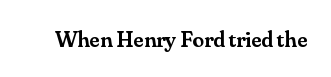
Q: Is the text bold? A: Semi-bold.
Q: Is the text italic (slanted)? A: No, it is upright.
Q: Is the text underlined? A: No.
Q: Is the spacing between letters normal or unusually wide? A: Normal.
